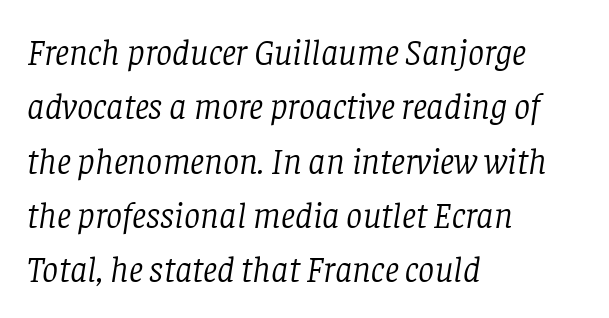
{"serif": "yes", "italic": "yes", "lean": "right", "slant_degrees": 8, "bold": "no", "weight": "light", "width": "normal", "stroke_contrast": "low", "x_height": "large", "monospaced": "no", "underline": "no", "align": "left", "line_spacing": "normal", "line_spacing_ratio": 1.51, "letter_spacing": "normal", "letter_spacing_em": 0.0, "glyph_px": 36}
